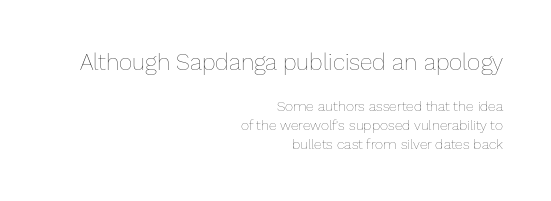
The image shows 23 px text type, upright; set right-aligned, normal line spacing (1.34x), normal letter spacing, not underlined; the first (top) block is 1.64x larger.
